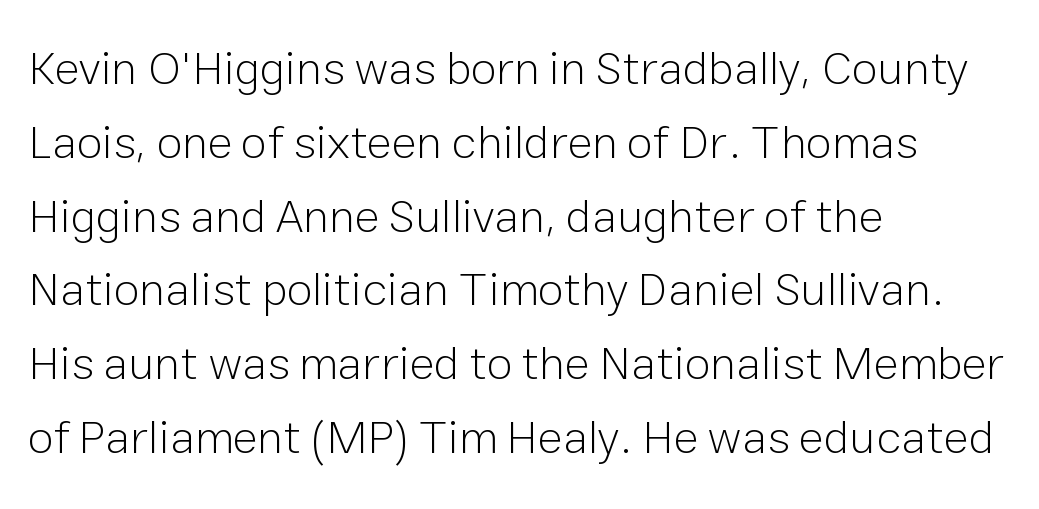
Q: Is the text bold? A: No.
Q: Is the text italic (slanted)? A: No, it is upright.
Q: Is the typeface a serif or a sans-serif typeface? A: Sans-serif.
Q: Is the text underlined? A: No.
Q: How is the paragraph aligned? A: Left-aligned.
Q: Is the spacing between letters normal or unusually wide? A: Normal.
Q: Is the spacing between lines tight, normal or loose? A: Normal.
Q: Width (condensed, normal, or wide)? A: Normal.
Q: Stroke contrast? A: Low.
Q: x-height? A: Medium.
Q: Monospaced? A: No.
